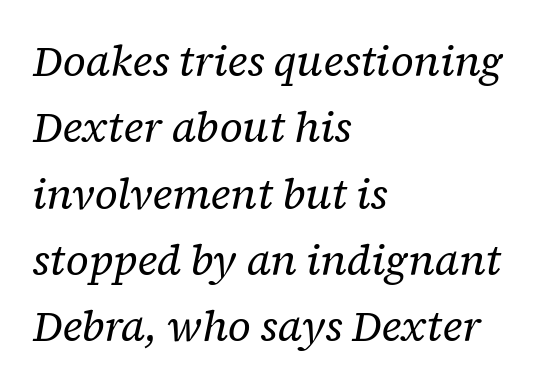
{"serif": "yes", "italic": "yes", "lean": "right", "slant_degrees": 12, "bold": "no", "weight": "regular", "width": "normal", "stroke_contrast": "low", "x_height": "medium", "monospaced": "no", "underline": "no", "align": "left", "line_spacing": "normal", "line_spacing_ratio": 1.58, "letter_spacing": "normal", "letter_spacing_em": 0.0, "glyph_px": 42}
